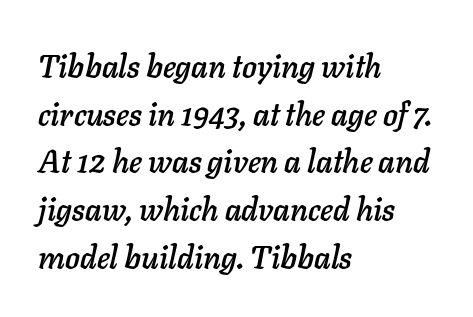
The image shows 31 px text type, italic (leaning right); set left-aligned, normal line spacing (1.54x), normal letter spacing, not underlined; low stroke contrast and a medium x-height.
